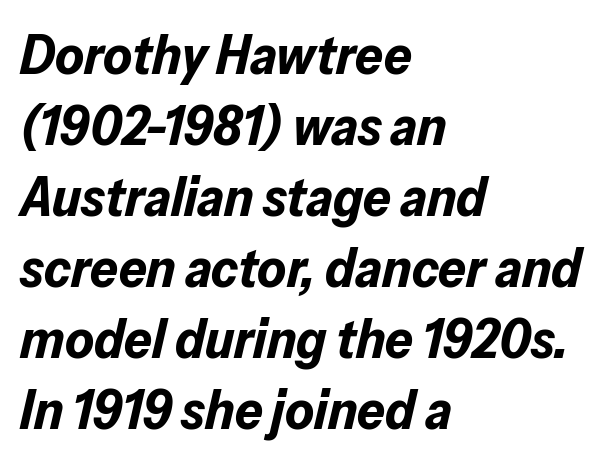
{"italic": "yes", "lean": "right", "slant_degrees": 13, "bold": "yes", "weight": "bold", "width": "normal", "stroke_contrast": "low", "x_height": "medium", "monospaced": "no", "underline": "no", "align": "left", "line_spacing": "normal", "line_spacing_ratio": 1.29, "letter_spacing": "normal", "letter_spacing_em": 0.0, "glyph_px": 55}
